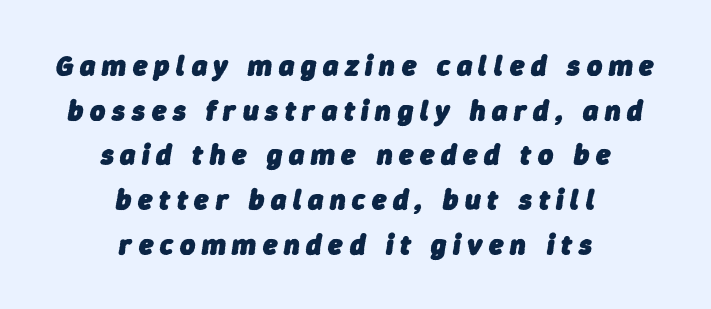
{"italic": "yes", "lean": "right", "slant_degrees": 9, "bold": "yes", "weight": "heavy", "width": "normal", "stroke_contrast": "low", "x_height": "medium", "monospaced": "no", "underline": "no", "align": "center", "line_spacing": "normal", "line_spacing_ratio": 1.54, "letter_spacing": "wide", "letter_spacing_em": 0.23, "glyph_px": 29}
